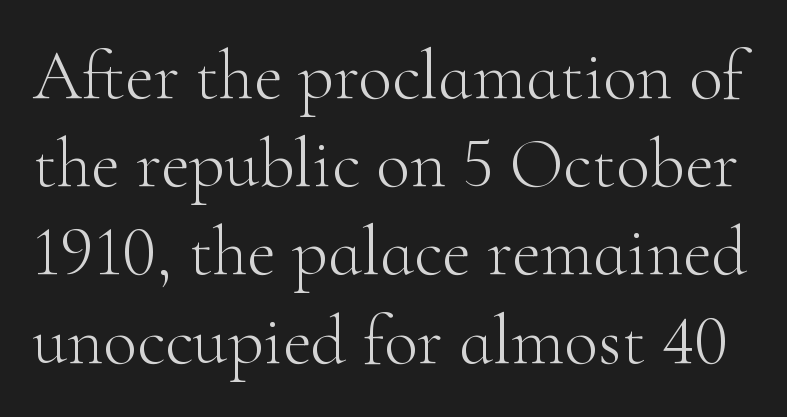
{"serif": "yes", "italic": "no", "bold": "no", "weight": "light", "width": "normal", "stroke_contrast": "high", "x_height": "small", "monospaced": "no", "underline": "no", "line_spacing": "normal", "line_spacing_ratio": 1.26, "letter_spacing": "normal", "letter_spacing_em": 0.0, "glyph_px": 70}
